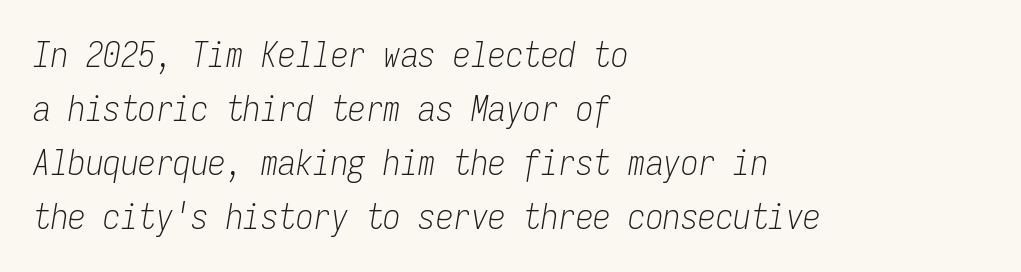
Each row of text sits above clean, open space. Tall strokes in this sample are angled rather than plumb. A typesetter would call this monospace, since all characters share one set width. The font sits on the lighter half of the weight spectrum, regular included. The designer left line spacing at the default.
